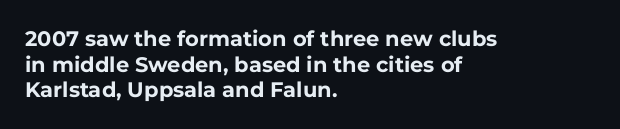
Is there any slant? The stems are plumb. The zone under the glyphs is completely vacant. Caption: bold face, heavy strokes. Each word holds together tightly as a unit, with standard inter-letter gaps. Does the copy run flush right? No — it runs flush left.
